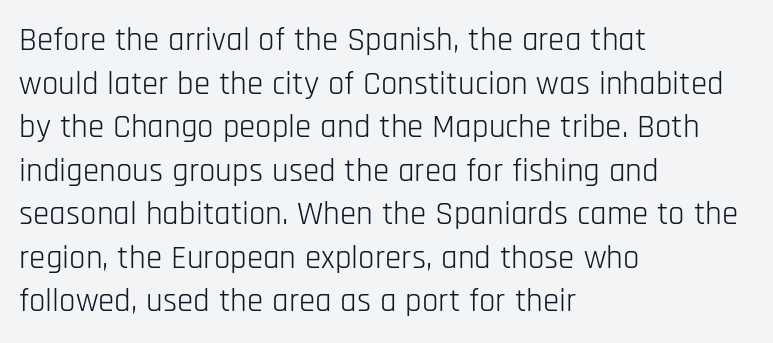
{"serif": "no", "italic": "no", "bold": "no", "weight": "light", "width": "condensed", "stroke_contrast": "low", "x_height": "large", "monospaced": "no", "underline": "no", "align": "left", "line_spacing": "normal", "line_spacing_ratio": 1.32, "letter_spacing": "normal", "letter_spacing_em": 0.0, "glyph_px": 33}
